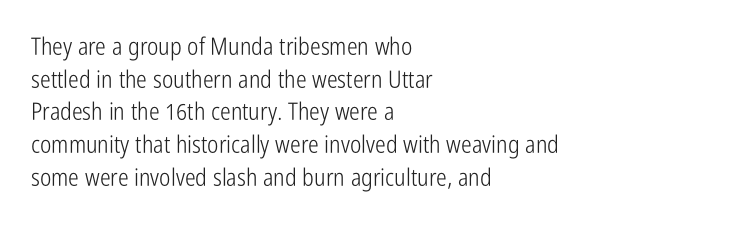
Q: Is the text bold? A: No.
Q: Is the text italic (slanted)? A: No, it is upright.
Q: Is the text underlined? A: No.
Q: How is the paragraph aligned? A: Left-aligned.
Q: Is the spacing between letters normal or unusually wide? A: Normal.
Q: Is the spacing between lines tight, normal or loose? A: Normal.
